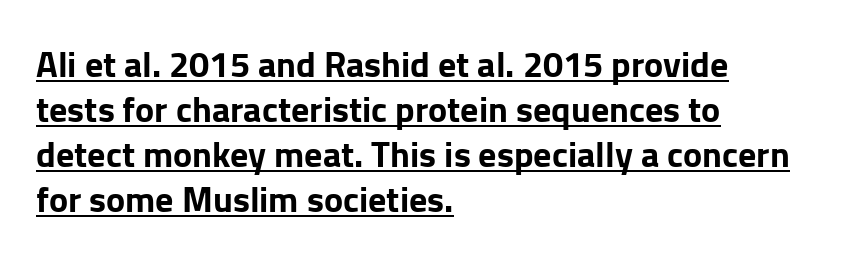
{"serif": "no", "italic": "no", "bold": "yes", "weight": "bold", "width": "normal", "stroke_contrast": "low", "x_height": "medium", "monospaced": "no", "underline": "yes", "align": "left", "line_spacing": "normal", "line_spacing_ratio": 1.25, "letter_spacing": "normal", "letter_spacing_em": 0.0, "glyph_px": 36}
